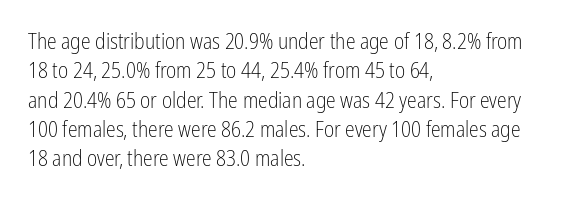
The image shows 22 px text type, upright; set left-aligned, normal line spacing (1.33x), normal letter spacing, not underlined.
